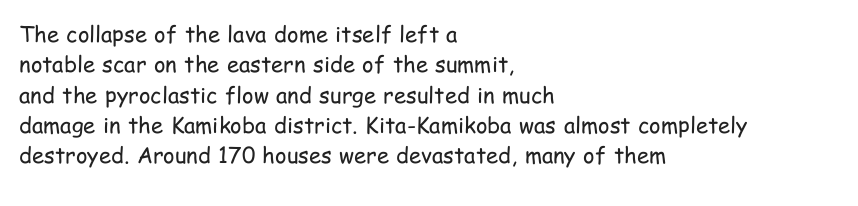
{"italic": "no", "bold": "no", "underline": "no", "align": "left", "line_spacing": "normal", "line_spacing_ratio": 1.38, "letter_spacing": "normal", "letter_spacing_em": 0.0, "glyph_px": 22}
